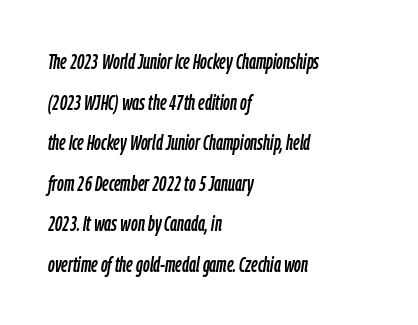
The image shows 21 px text type, italic (leaning right); set left-aligned, loose line spacing (1.93x), normal letter spacing, not underlined.
